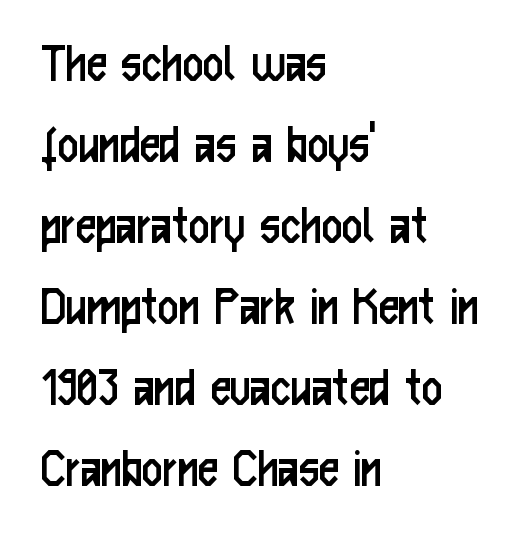
Q: Is the text bold? A: No.
Q: Is the text italic (slanted)? A: No, it is upright.
Q: Is the typeface a serif or a sans-serif typeface? A: Sans-serif.
Q: Is the text underlined? A: No.
Q: How is the paragraph aligned? A: Left-aligned.
Q: Is the spacing between letters normal or unusually wide? A: Normal.
Q: Is the spacing between lines tight, normal or loose? A: Normal.
Q: Width (condensed, normal, or wide)? A: Condensed.
Q: Stroke contrast? A: Low.
Q: x-height? A: Medium.
Q: Monospaced? A: No.
